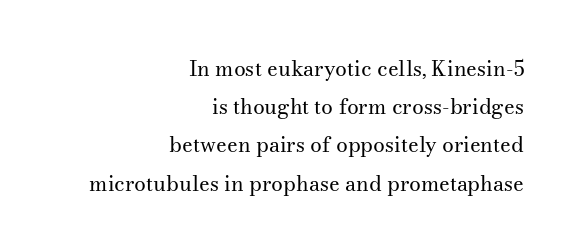
Q: Is the text bold? A: No.
Q: Is the text italic (slanted)? A: No, it is upright.
Q: Is the text underlined? A: No.
Q: How is the paragraph aligned? A: Right-aligned.
Q: Is the spacing between letters normal or unusually wide? A: Normal.
